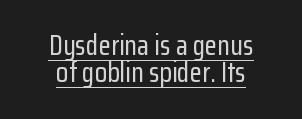
{"serif": "no", "italic": "no", "width": "condensed", "stroke_contrast": "low", "x_height": "medium", "monospaced": "no", "underline": "yes", "align": "center", "line_spacing": "tight", "line_spacing_ratio": 0.97, "letter_spacing": "normal", "letter_spacing_em": 0.0, "glyph_px": 28}
